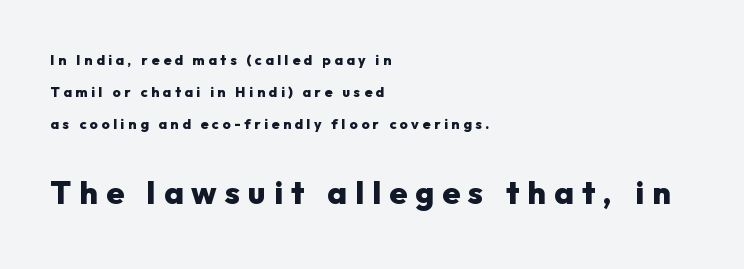
Look at the stroke-to-counter ratio: heavy, a bold. Any mark beneath the type? The region is blank. Ascenders rise straight up at ninety degrees. Here the second block reads like a headline and the first like body copy. The letterforms stand isolated, each surrounded by extra space.
